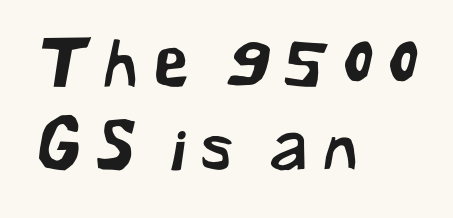
Q: Is the typeface a serif or a sans-serif typeface? A: Sans-serif.
Q: Is the text underlined? A: No.
Q: How is the paragraph aligned? A: Left-aligned.
Q: Is the spacing between letters normal or unusually wide? A: Unusually wide.
Q: Is the spacing between lines tight, normal or loose? A: Normal.
Q: Width (condensed, normal, or wide)? A: Normal.
Q: Stroke contrast? A: Low.
Q: x-height? A: Medium.
Q: Monospaced? A: No.
